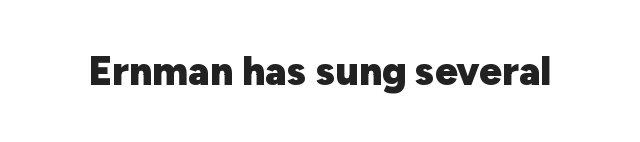
The image shows 40 px heavy sans-serif type, upright; set normal letter spacing, not underlined; low stroke contrast and a medium x-height.
